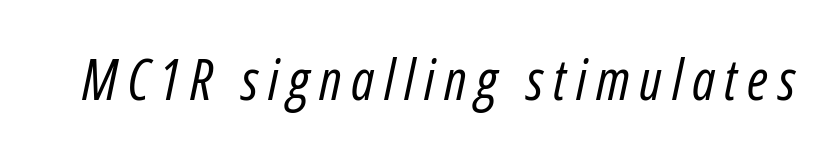
The image shows 56 px regular-weight, condensed type, italic (leaning right); set not underlined; low stroke contrast and a medium x-height.
